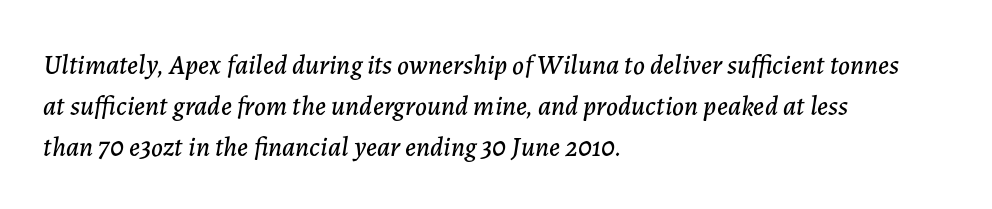
{"italic": "yes", "lean": "right", "slant_degrees": 7, "underline": "no", "align": "left", "line_spacing": "normal", "line_spacing_ratio": 1.52, "letter_spacing": "normal", "letter_spacing_em": 0.0, "glyph_px": 27}
